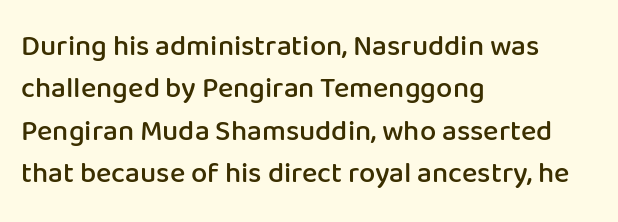
Honestly, the letter spacing is just normal — you wouldn't notice it. Bare-footed words on every line. How would I describe the line gaps? Plain and ordinary. The letters carry no serifs — their stems end cleanly without finishing strokes. Tall strokes in this sample are plumb rather than angled.
